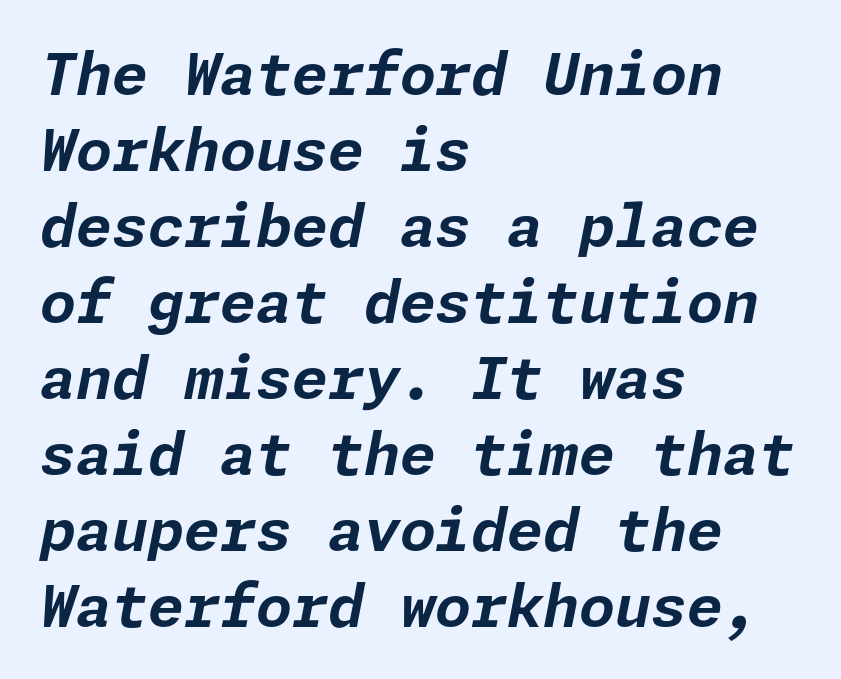
{"italic": "yes", "lean": "right", "slant_degrees": 11, "bold": "yes", "weight": "bold", "width": "normal", "stroke_contrast": "low", "x_height": "medium", "underline": "no", "align": "left", "line_spacing": "normal", "line_spacing_ratio": 1.31, "letter_spacing": "normal", "letter_spacing_em": 0.0, "glyph_px": 58}
